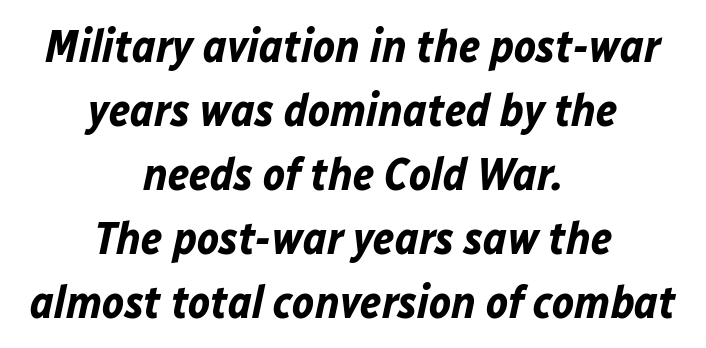
Q: Is the text bold? A: Yes.
Q: Is the text italic (slanted)? A: Yes, it leans right by about 12 degrees.
Q: Is the text underlined? A: No.
Q: How is the paragraph aligned? A: Centered.
Q: Is the spacing between letters normal or unusually wide? A: Normal.
Q: Is the spacing between lines tight, normal or loose? A: Normal.
Q: Width (condensed, normal, or wide)? A: Normal.
Q: Stroke contrast? A: Low.
Q: x-height? A: Medium.
Q: Monospaced? A: No.
